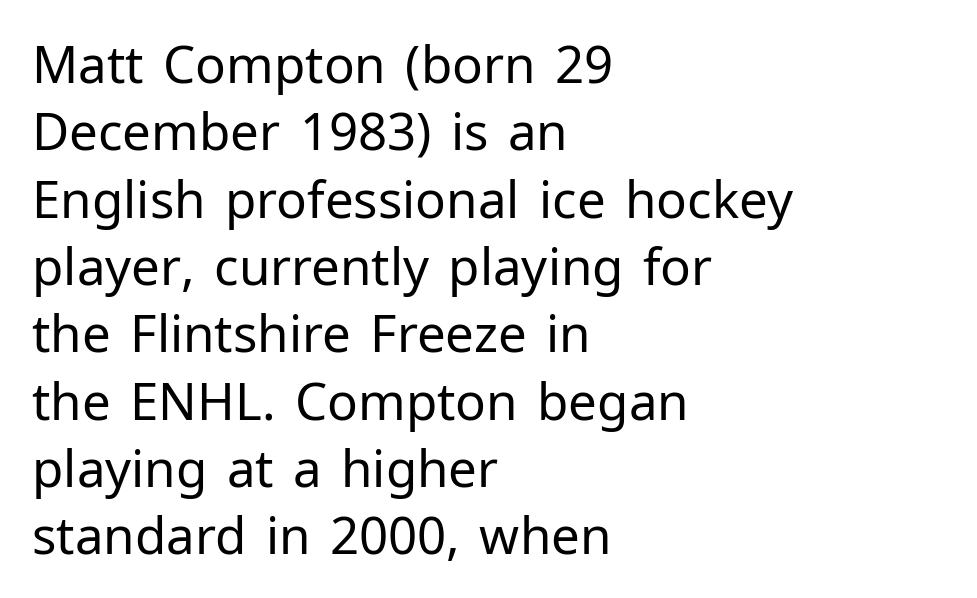
The weight tops out at a normal text grade. Normally led — the rows are evenly, conventionally spaced. If you drew a line through each stem, it would be perfectly vertical. Is this a fixed-width face? No — the glyphs have proportional, varying widths. Note: no serifs on the glyphs.
